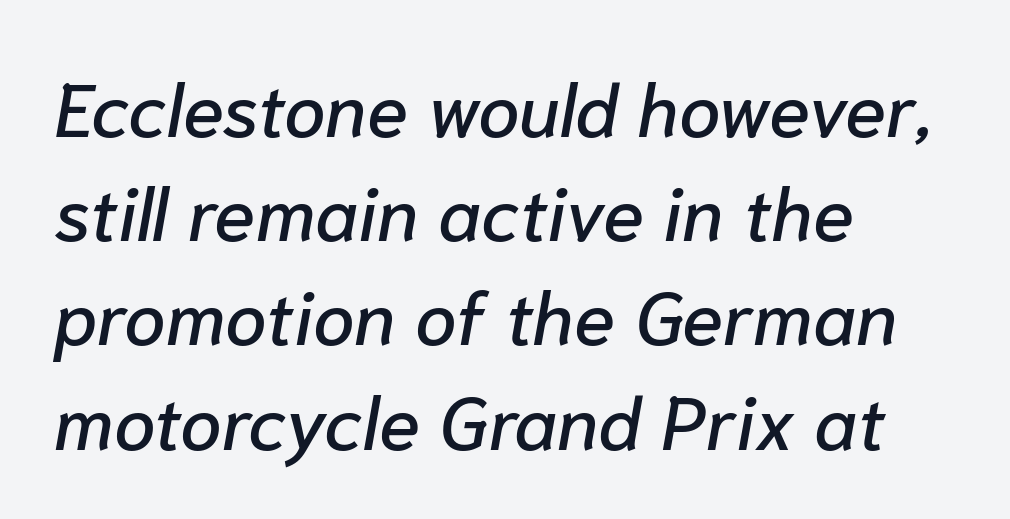
The image shows 75 px text type, italic (leaning right); set left-aligned, normal line spacing (1.39x), normal letter spacing, not underlined; low stroke contrast and a medium x-height.
